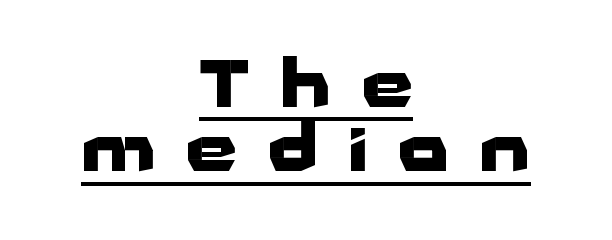
Stroke thickness is high; the sample reads as a true bold. The specimen reads as upright at a glance. Reading down the column, the eye jumps only a short way to each next line. Each letter keeps its own natural width here, so spacing adapts to shape.
